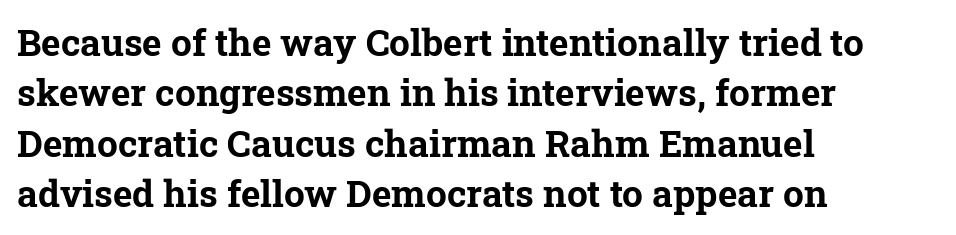
Q: Is the text bold? A: Yes.
Q: Is the typeface a serif or a sans-serif typeface? A: Serif.
Q: Is the text underlined? A: No.
Q: How is the paragraph aligned? A: Left-aligned.
Q: Is the spacing between letters normal or unusually wide? A: Normal.
Q: Is the spacing between lines tight, normal or loose? A: Normal.
Q: Width (condensed, normal, or wide)? A: Normal.
Q: Stroke contrast? A: Low.
Q: x-height? A: Medium.
Q: Monospaced? A: No.
